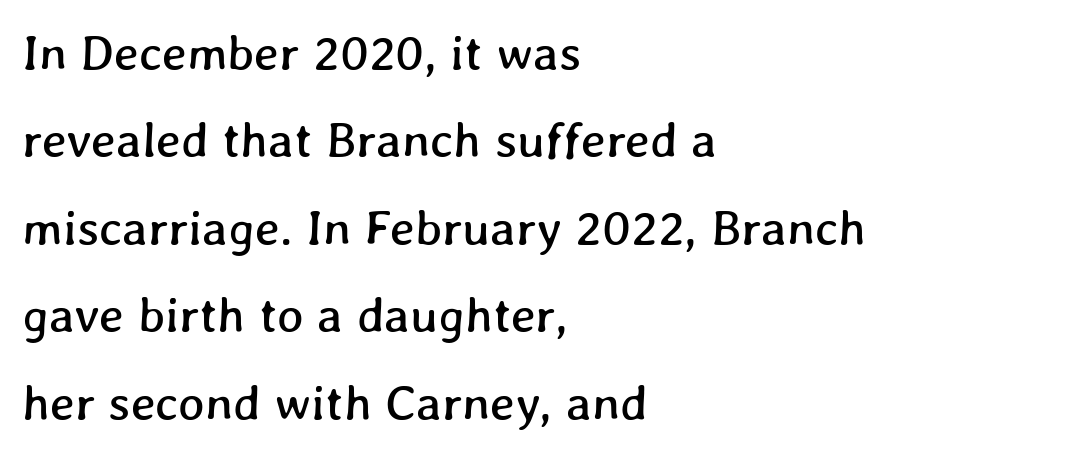
A bare baseline throughout the passage. The typesetter chose a ragged-right arrangement here. These lines are rendered in a variable-pitch font. Observe the ordinary spacing: letters are neighbours, not strangers.
